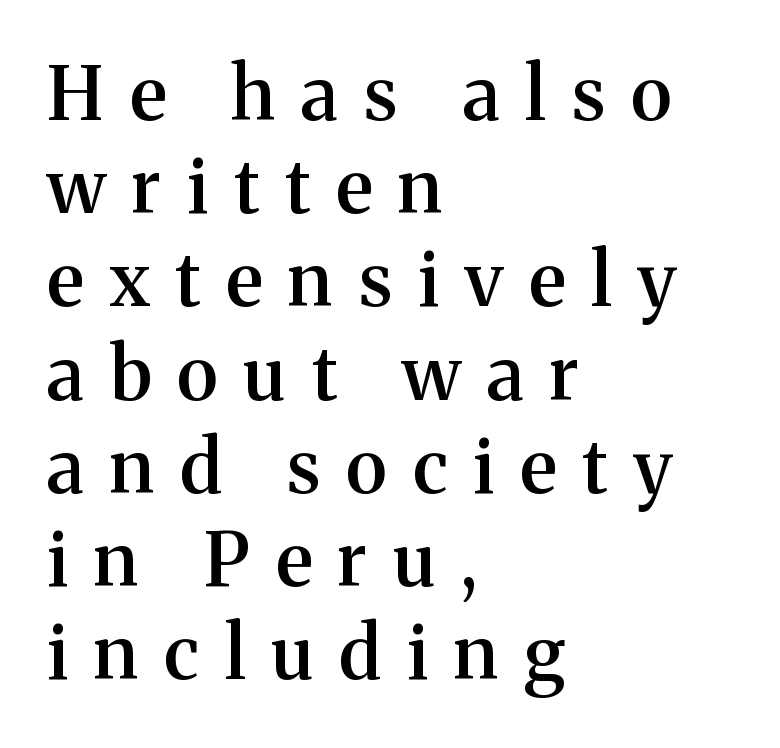
Italic? Not at all — the glyphs are vertical. Look at the stroke-to-counter ratio: somewhat heavy, a semibold. Where is the straight margin? On the left. The glyphs are unaccompanied by any horizontal stroke below them. What kind of face is this? One with serifs.
